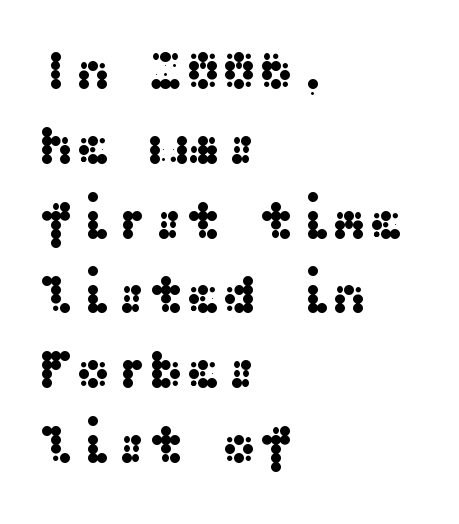
Is the block centered? No — it sits flush against the left margin. The space between consecutive lines is moderate. Vertical strokes here are truly vertical. Clear beneath every line of the passage. Serif or sans? Sans — the stroke terminals are bare.
